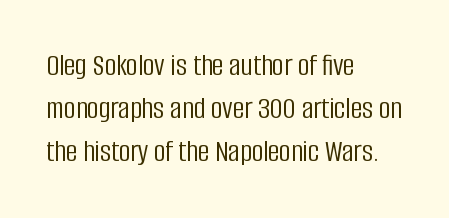
Compared with typical body copy, the letter spacing here is the same. Looks like regular typesetting: each glyph gets only the width it needs. If you drew a line through each stem, it would be perfectly vertical. The lines are quadded left. Classification — sans serif. Stroke mass is kept to a normal reading level or below.
